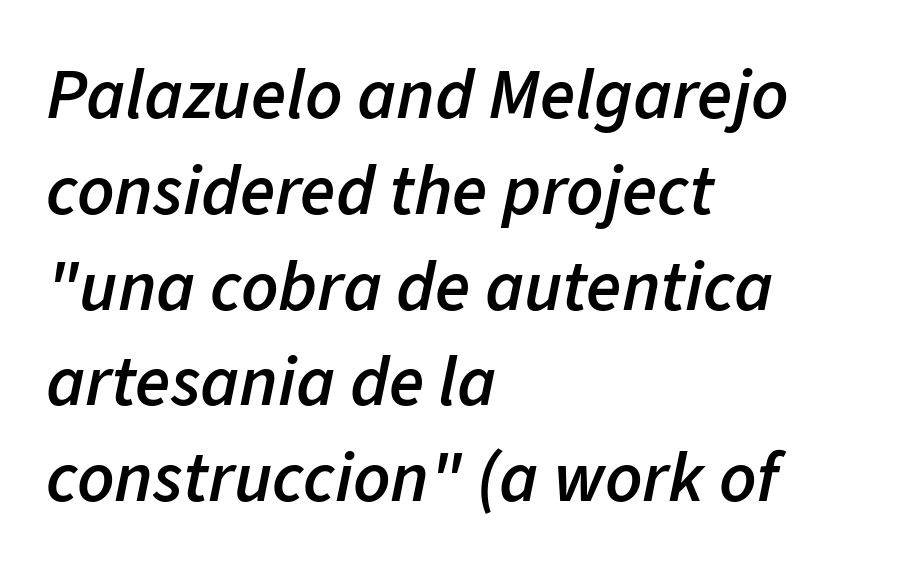
The image shows 72 px semibold type, italic (leaning right); set left-aligned, normal line spacing (1.33x), normal letter spacing, not underlined; low stroke contrast and a medium x-height.
